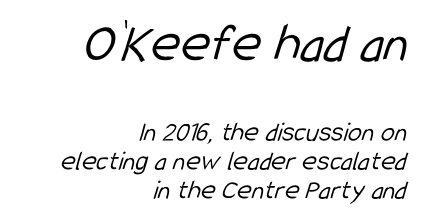
The image shows 56 px light, condensed sans-serif type; set right-aligned, tight line spacing (1.03x), normal letter spacing, not underlined; the first (top) block is 2.0x larger; low stroke contrast and a medium x-height.
